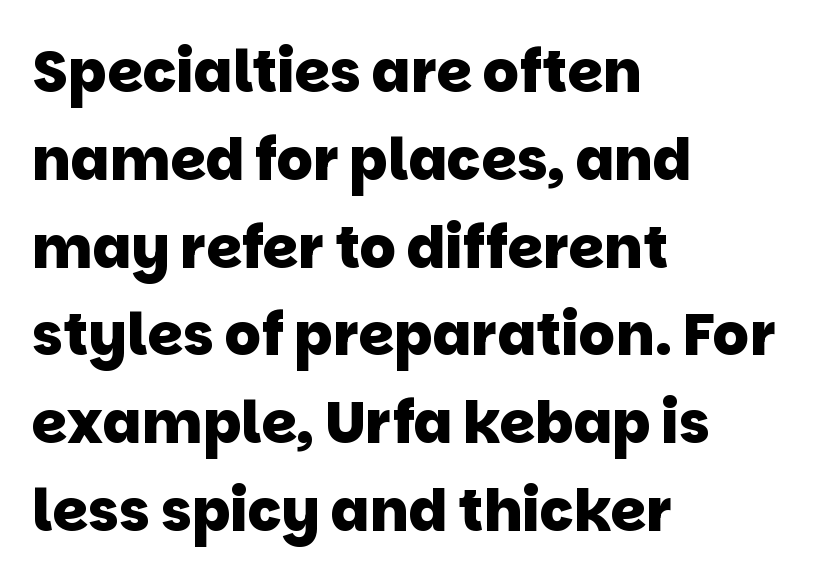
Q: Is the text bold? A: Yes.
Q: Is the typeface a serif or a sans-serif typeface? A: Sans-serif.
Q: Is the text underlined? A: No.
Q: How is the paragraph aligned? A: Left-aligned.
Q: Is the spacing between letters normal or unusually wide? A: Normal.
Q: Is the spacing between lines tight, normal or loose? A: Normal.
Q: Width (condensed, normal, or wide)? A: Normal.
Q: Stroke contrast? A: Low.
Q: x-height? A: Large.
Q: Monospaced? A: No.
